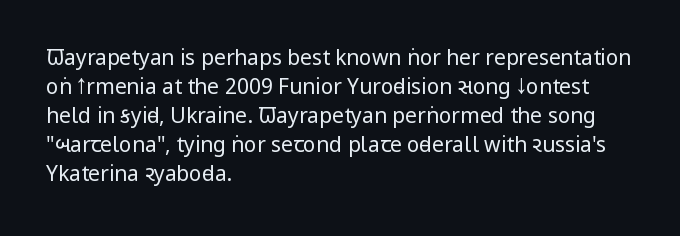
Letters rest on an invisible, unmarked baseline. Heaviness? Minimal to ordinary, like unemphasized prose. The rendering anchors every line to the left-hand side. The line-height multiplier appears to be the usual default.
